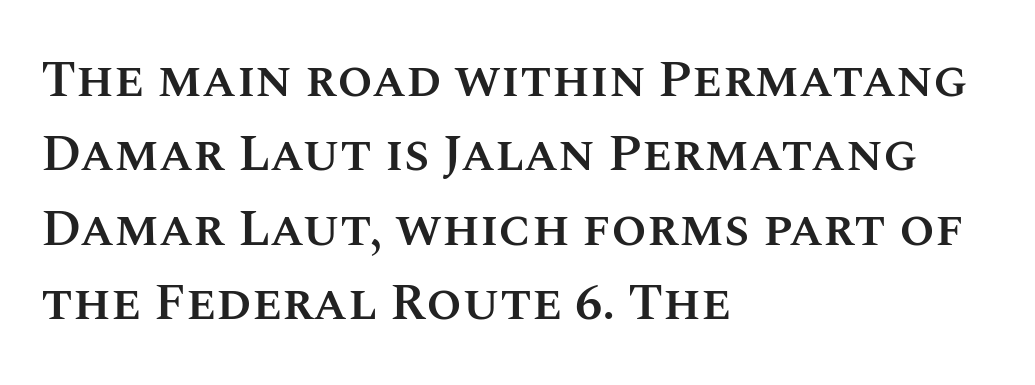
Q: Is the text bold? A: Semi-bold.
Q: Is the text italic (slanted)? A: No, it is upright.
Q: Is the text underlined? A: No.
Q: How is the paragraph aligned? A: Left-aligned.
Q: Is the spacing between letters normal or unusually wide? A: Normal.
Q: Is the spacing between lines tight, normal or loose? A: Normal.
Q: Width (condensed, normal, or wide)? A: Normal.
Q: Stroke contrast? A: Medium.
Q: x-height? A: Large.
Q: Monospaced? A: No.
